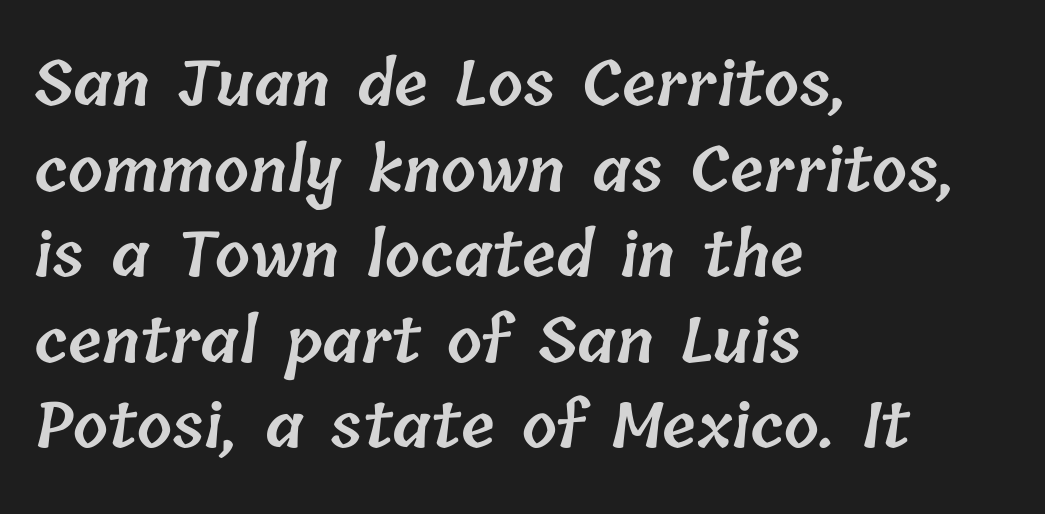
Is the block centered? No — it sits flush against the left margin. In terms of leading, this rendering sits right in the middle. The string is rendered with underlining switched off. In terms of weight, the rendering is demibold, just under bold.
